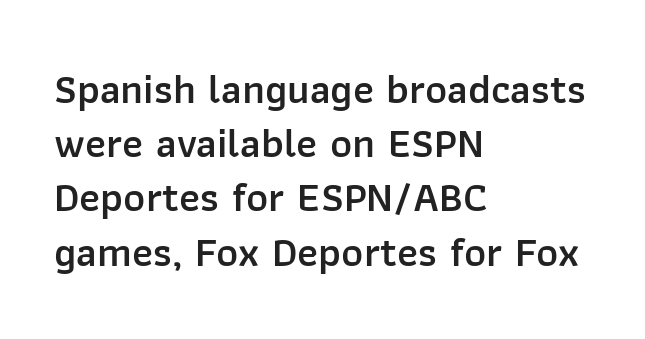
{"serif": "no", "italic": "no", "bold": "semi", "weight": "semibold", "width": "normal", "stroke_contrast": "low", "x_height": "medium", "monospaced": "no", "underline": "no", "align": "left", "line_spacing": "normal", "line_spacing_ratio": 1.29, "letter_spacing": "normal", "letter_spacing_em": 0.0, "glyph_px": 42}
